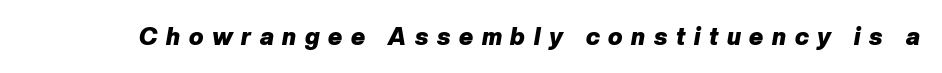
Italic? Definitely — the glyphs are oblique. Quick note: underline off. Is the letter spacing exaggerated? Yes — the characters are pushed far apart. The letters are bold, with thick, heavy strokes.
